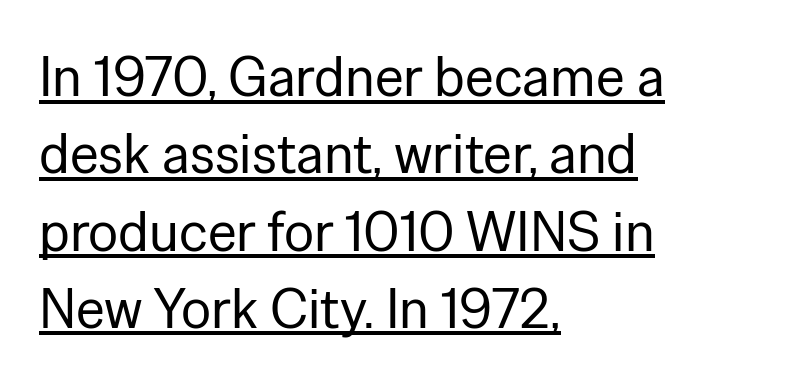
The rendering uses natural spacing where letterforms have individual widths. The font's upright variant was chosen for this text. Alignment: flush left. Summary of weight: not heavy and not bold. Does a line run under the words? Yes, clearly.
